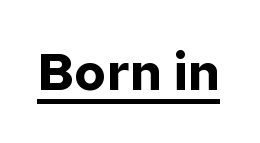
The image shows 52 px bold sans-serif type, upright; set normal letter spacing, underlined; low stroke contrast and a medium x-height.
